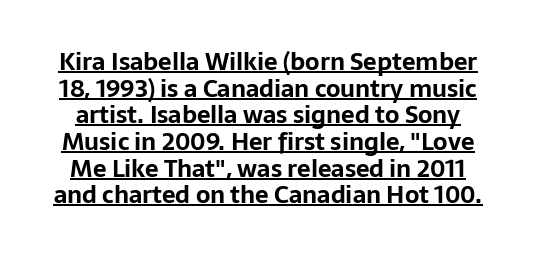
{"italic": "no", "bold": "yes", "underline": "yes", "line_spacing": "tight", "line_spacing_ratio": 1.11, "letter_spacing": "normal", "letter_spacing_em": 0.0, "glyph_px": 24}
